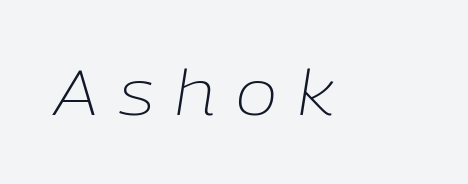
The image shows 62 px light type, italic (leaning right); set unusually wide letter spacing (+0.33 em), not underlined; low stroke contrast and a medium x-height.
